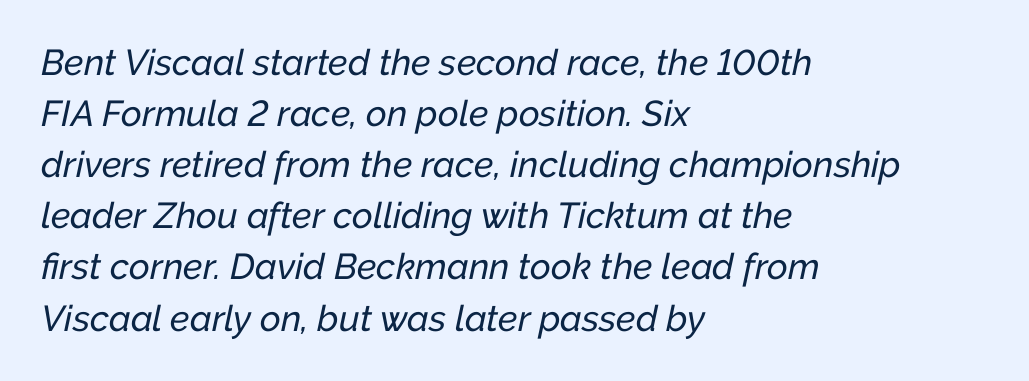
The designer left line spacing at the default. This sample has the flowing, uneven cadence of proportional lettering. Underline: absent. Nothing unusual about the tracking: characters are spaced as the font intends.
